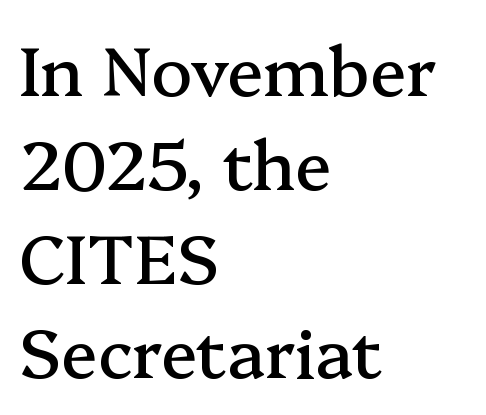
Is there much room between lines? A standard amount, neither cramped nor airy. The glyphs in this specimen are seriffed. Typeset ragged right — the left edge is the straight one. Does extra space separate the letters? No, they use regular spacing. Notice how the stems are strictly vertical — no italics here.
